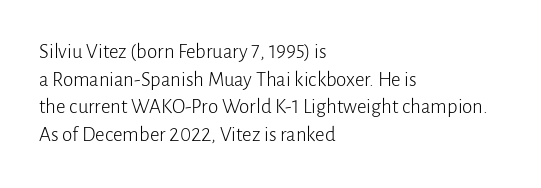
{"italic": "no", "bold": "no", "underline": "no", "align": "left", "line_spacing": "normal", "line_spacing_ratio": 1.32, "letter_spacing": "normal", "letter_spacing_em": 0.0, "glyph_px": 21}
